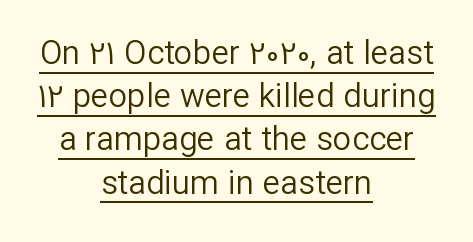
The image shows 33 px regular-weight sans-serif type, upright; set centered, normal line spacing (1.31x), normal letter spacing, underlined; low stroke contrast and a medium x-height.
